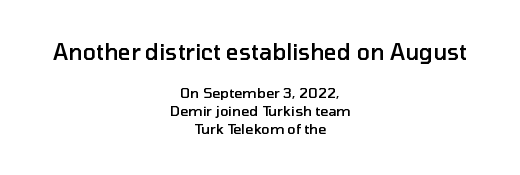
The image shows 22 px text type, upright; set centered, normal line spacing (1.28x), normal letter spacing, not underlined; the first (top) block is 1.57x larger.
